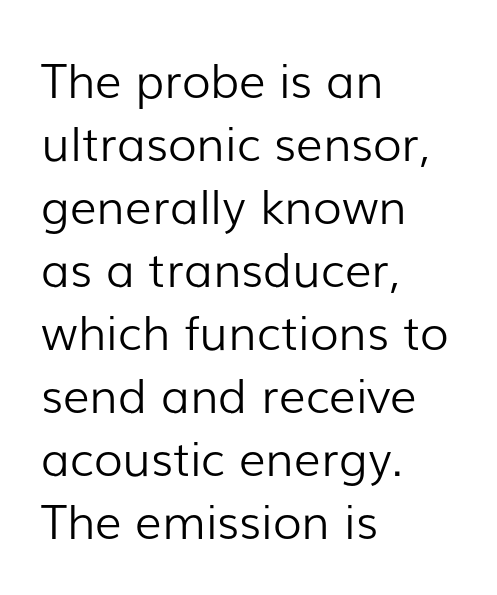
The image shows 47 px light sans-serif type, upright; set left-aligned, normal line spacing (1.34x), normal letter spacing, not underlined; low stroke contrast and a medium x-height.
